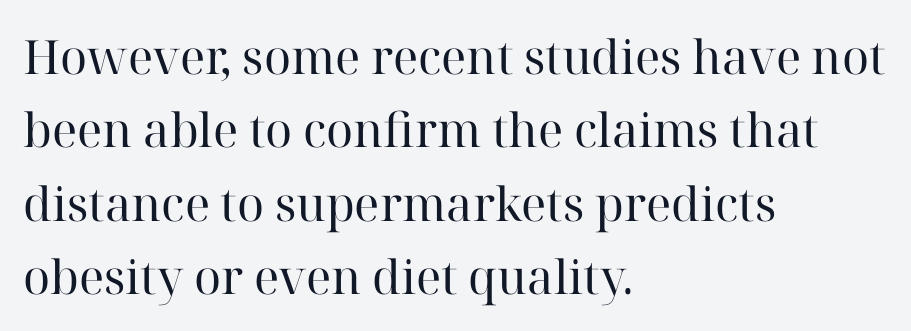
Q: Is the text bold? A: No.
Q: Is the text italic (slanted)? A: No, it is upright.
Q: Is the typeface a serif or a sans-serif typeface? A: Serif.
Q: Is the text underlined? A: No.
Q: How is the paragraph aligned? A: Left-aligned.
Q: Is the spacing between letters normal or unusually wide? A: Normal.
Q: Is the spacing between lines tight, normal or loose? A: Normal.
Q: Width (condensed, normal, or wide)? A: Normal.
Q: Stroke contrast? A: High.
Q: x-height? A: Medium.
Q: Monospaced? A: No.
